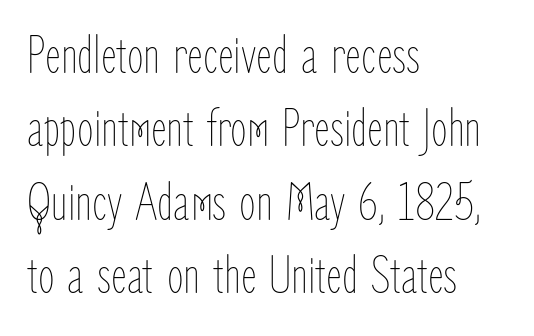
Unmarked baselines from the first word to the last. Each new line begins a customary step beneath the previous one. This sample is left-justified, so line endings fall wherever the words run out. Note the varied advance widths — an 'i' is clearly narrower than an 'm'. This is the regular roman posture of the typeface. Tracking here is standard; glyphs follow each other at the usual distance.
